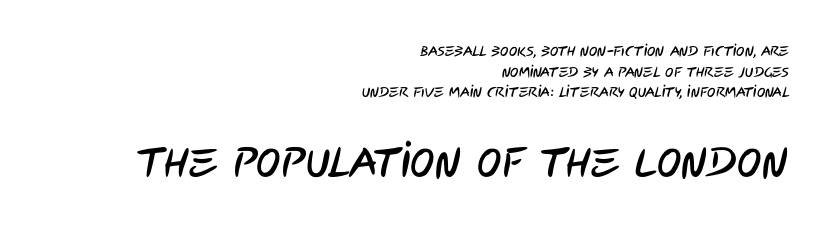
Q: Is the typeface a serif or a sans-serif typeface? A: Sans-serif.
Q: Is the text underlined? A: No.
Q: How is the paragraph aligned? A: Right-aligned.
Q: Is the spacing between letters normal or unusually wide? A: Normal.
Q: Is the spacing between lines tight, normal or loose? A: Normal.
Q: Which block of text is set in a larger size, the first (top) or the second (bottom)? A: The second (bottom) one.
Q: Width (condensed, normal, or wide)? A: Condensed.
Q: Stroke contrast? A: Low.
Q: x-height? A: Large.
Q: Monospaced? A: No.
